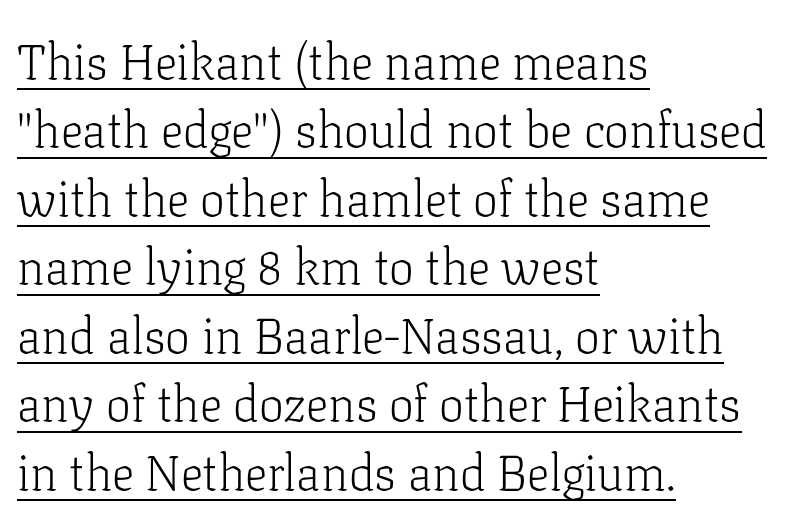
{"serif": "yes", "italic": "no", "bold": "no", "weight": "light", "width": "normal", "stroke_contrast": "low", "x_height": "medium", "monospaced": "no", "underline": "yes", "align": "left", "line_spacing": "normal", "line_spacing_ratio": 1.37, "letter_spacing": "normal", "letter_spacing_em": 0.0, "glyph_px": 50}
